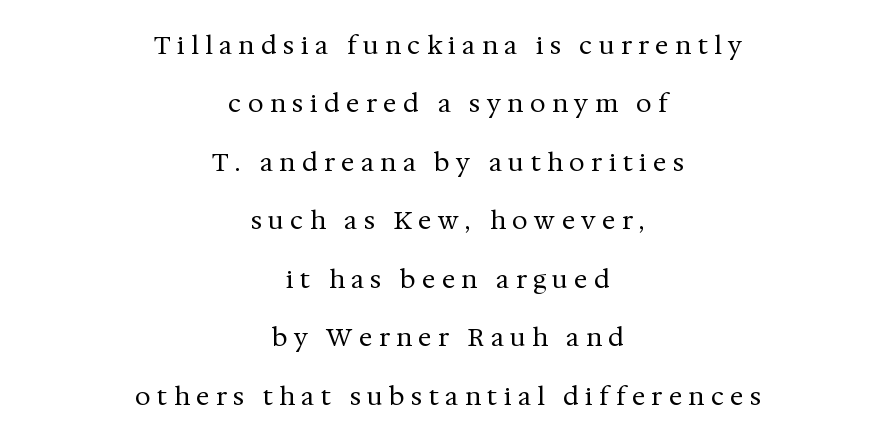
The rendering positions every line midway between the sides. Tracking here is generous; glyphs stand well apart from one another. The designer dialed line spacing up above the default. Each stroke keeps to a modest, everyday thickness or less. The string is rendered with underlining switched off.
